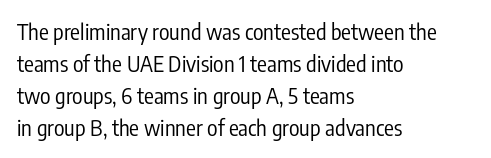
{"italic": "no", "bold": "no", "underline": "no", "align": "left", "line_spacing": "normal", "line_spacing_ratio": 1.45, "letter_spacing": "normal", "letter_spacing_em": 0.0, "glyph_px": 22}
